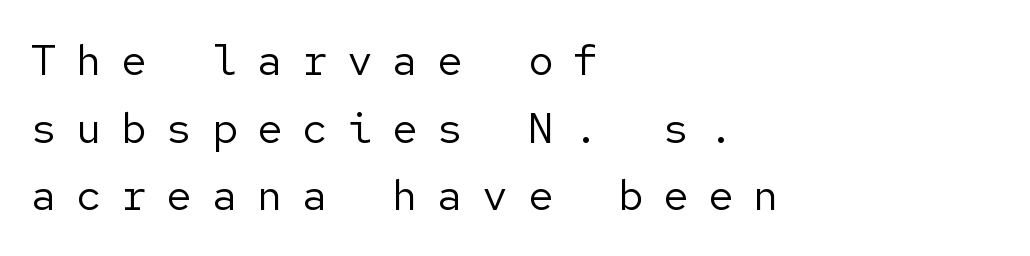
The image shows 43 px regular-weight sans-serif type, upright; set left-aligned, normal line spacing (1.57x), unusually wide letter spacing (+0.45 em), not underlined; low stroke contrast and a medium x-height.
